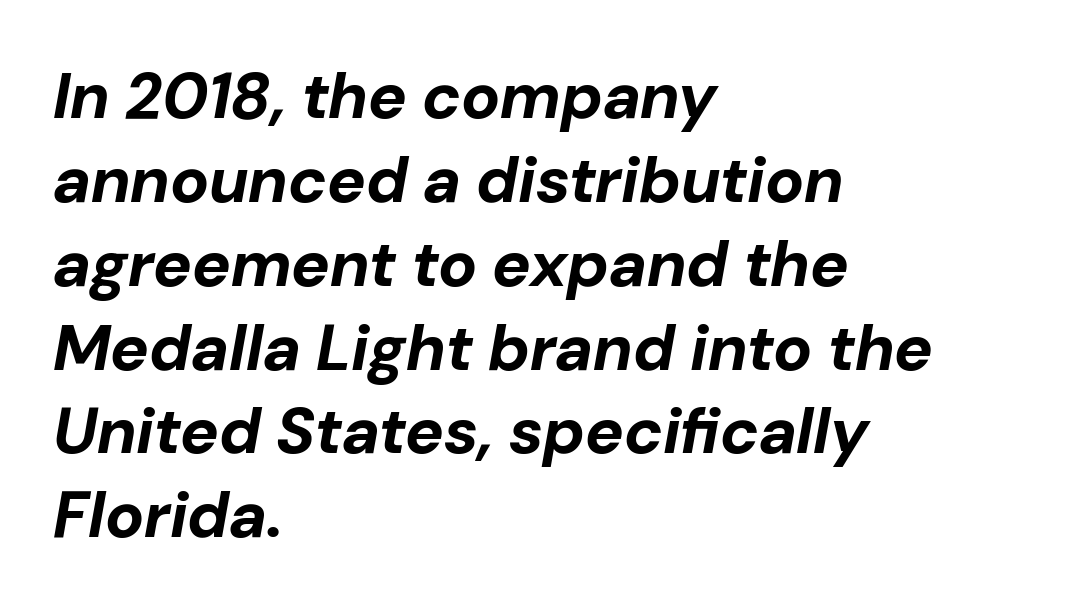
Q: Is the text bold? A: Yes.
Q: Is the text italic (slanted)? A: Yes, it leans right by about 10 degrees.
Q: Is the text underlined? A: No.
Q: How is the paragraph aligned? A: Left-aligned.
Q: Is the spacing between letters normal or unusually wide? A: Normal.
Q: Is the spacing between lines tight, normal or loose? A: Normal.
Q: Width (condensed, normal, or wide)? A: Normal.
Q: Stroke contrast? A: Low.
Q: x-height? A: Medium.
Q: Monospaced? A: No.
